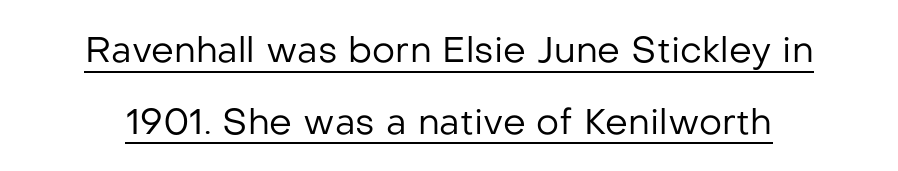
{"serif": "no", "italic": "no", "bold": "no", "weight": "regular", "width": "normal", "stroke_contrast": "low", "x_height": "medium", "monospaced": "no", "underline": "yes", "line_spacing": "loose", "line_spacing_ratio": 1.99, "letter_spacing": "normal", "letter_spacing_em": 0.0, "glyph_px": 36}
